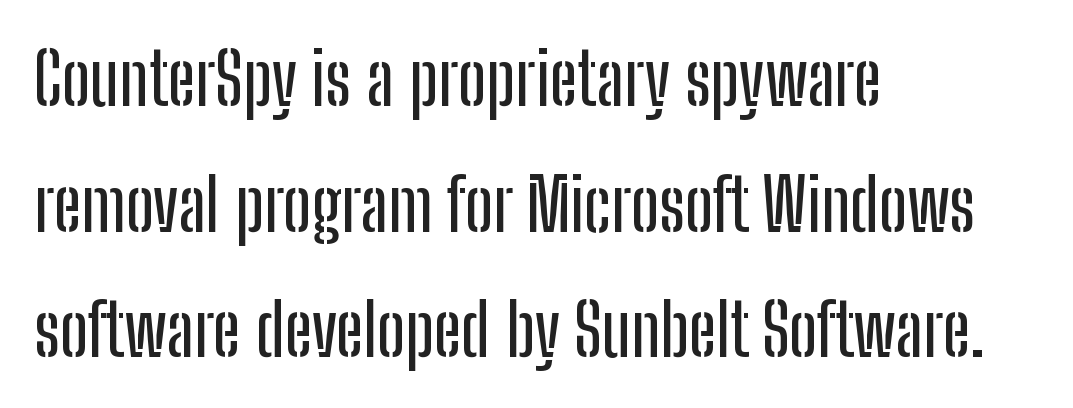
Q: Is the text italic (slanted)? A: No, it is upright.
Q: Is the typeface a serif or a sans-serif typeface? A: Sans-serif.
Q: Is the text underlined? A: No.
Q: How is the paragraph aligned? A: Left-aligned.
Q: Is the spacing between letters normal or unusually wide? A: Normal.
Q: Width (condensed, normal, or wide)? A: Condensed.
Q: Stroke contrast? A: Low.
Q: x-height? A: Medium.
Q: Monospaced? A: No.
